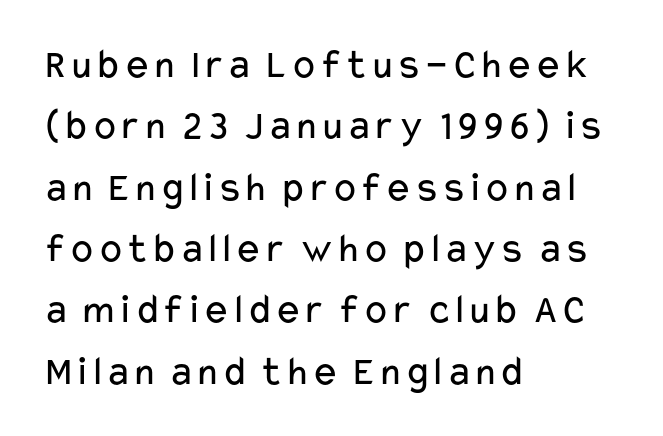
{"serif": "no", "italic": "no", "bold": "no", "weight": "regular", "width": "wide", "stroke_contrast": "low", "x_height": "medium", "monospaced": "no", "underline": "no", "align": "left", "line_spacing": "normal", "line_spacing_ratio": 1.46, "letter_spacing": "normal", "letter_spacing_em": 0.0, "glyph_px": 42}
